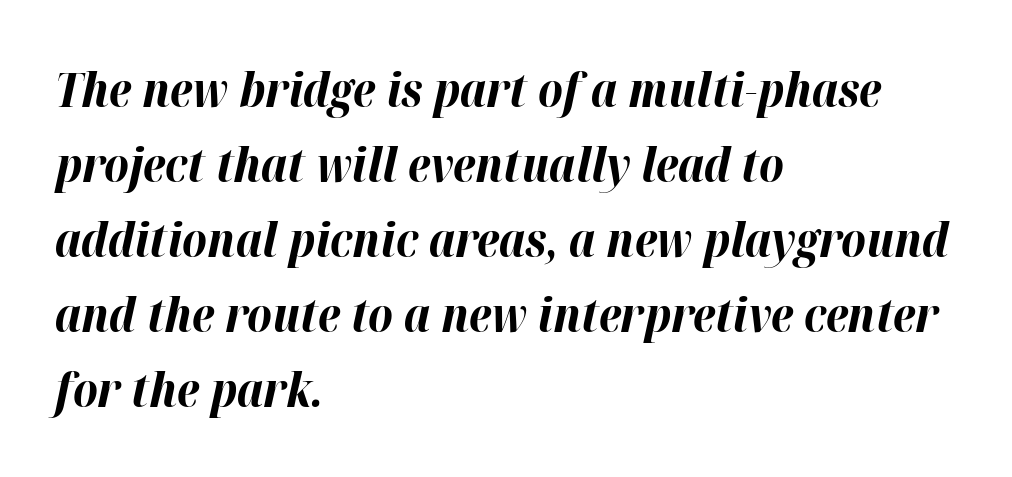
Default kerning and tracking; the words read as compact shapes. Bare-footed words on every line. A student would call this left alignment; a typographer would say flush left, rag right. You could not count columns in this text — the font is proportionally spaced.
